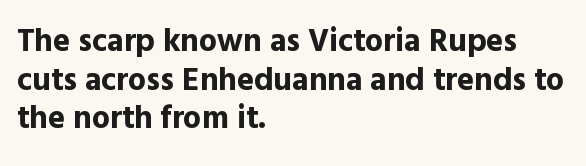
Does the weight exceed regular? Yes, all the way to bold. Rendered with straight, roman letterforms. Lines of text with bare space underneath. The letters carry no serifs — their stems end cleanly without finishing strokes. Think of a printed novel: that variable character pitch is what you see here.
